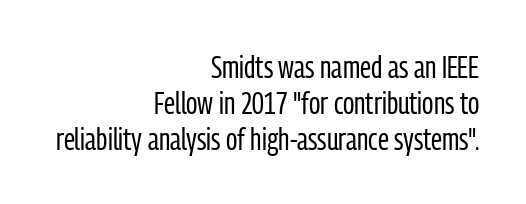
Q: Is the text bold? A: No.
Q: Is the text italic (slanted)? A: No, it is upright.
Q: Is the typeface a serif or a sans-serif typeface? A: Sans-serif.
Q: Is the text underlined? A: No.
Q: How is the paragraph aligned? A: Right-aligned.
Q: Is the spacing between letters normal or unusually wide? A: Normal.
Q: Width (condensed, normal, or wide)? A: Condensed.
Q: Stroke contrast? A: Low.
Q: x-height? A: Medium.
Q: Monospaced? A: No.
